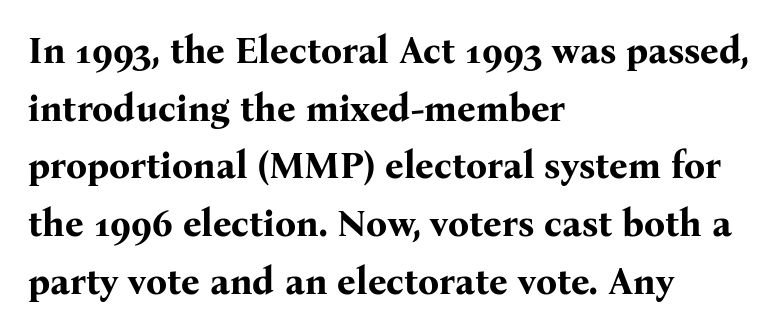
{"serif": "yes", "italic": "no", "bold": "yes", "weight": "bold", "width": "normal", "stroke_contrast": "medium", "x_height": "medium", "monospaced": "no", "underline": "no", "align": "left", "line_spacing": "normal", "line_spacing_ratio": 1.56, "letter_spacing": "normal", "letter_spacing_em": 0.0, "glyph_px": 37}
